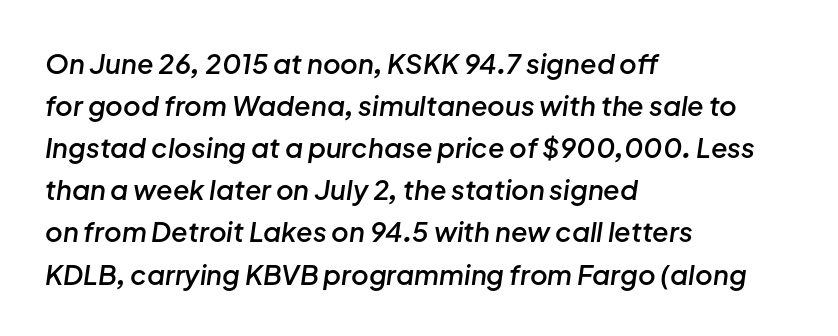
The image shows 27 px text type, italic (leaning right); set left-aligned, normal line spacing (1.56x), normal letter spacing, not underlined.
